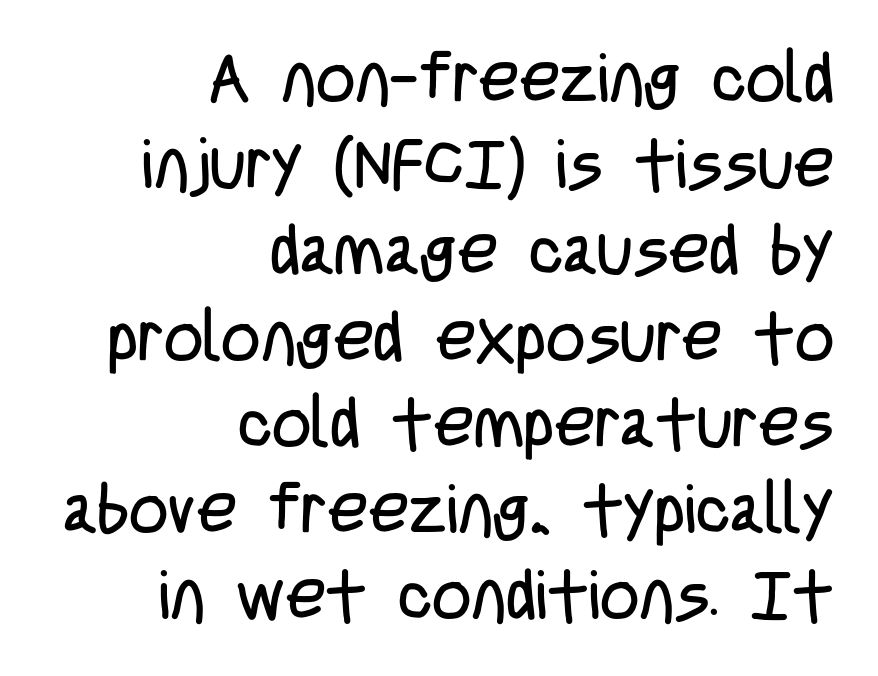
Q: Is the text bold? A: No.
Q: Is the text italic (slanted)? A: No, it is upright.
Q: Is the typeface a serif or a sans-serif typeface? A: Sans-serif.
Q: Is the text underlined? A: No.
Q: How is the paragraph aligned? A: Right-aligned.
Q: Is the spacing between letters normal or unusually wide? A: Normal.
Q: Is the spacing between lines tight, normal or loose? A: Normal.
Q: Width (condensed, normal, or wide)? A: Condensed.
Q: Stroke contrast? A: Low.
Q: x-height? A: Large.
Q: Monospaced? A: No.
